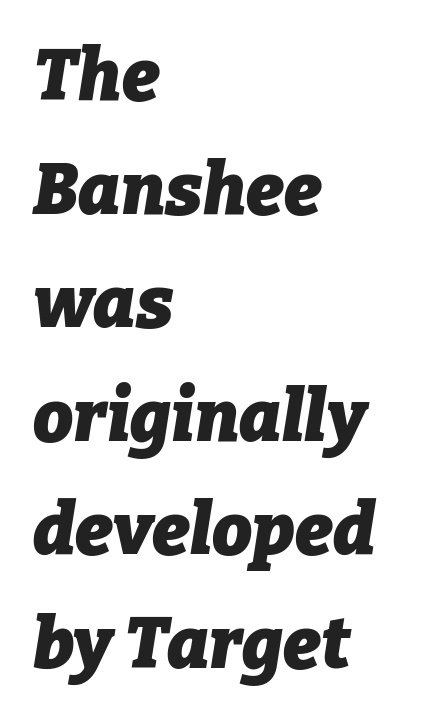
{"italic": "yes", "lean": "right", "slant_degrees": 9, "bold": "yes", "weight": "heavy", "width": "normal", "stroke_contrast": "low", "x_height": "medium", "monospaced": "no", "underline": "no", "align": "left", "line_spacing": "normal", "line_spacing_ratio": 1.6, "letter_spacing": "normal", "letter_spacing_em": 0.0, "glyph_px": 71}
